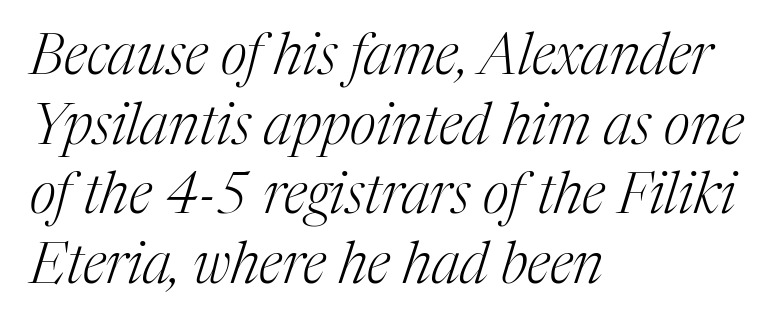
Little horizontal feet cap the strokes, marking this as serif type. The axis of the letterforms is tilted away from vertical. Do the characters align in a grid? No, the font is proportional. A classic flush-left, rag-right setting is used for this passage. Descender tails drop into unmarked territory. What stands out about the letter spacing? Nothing — it is the standard amount.
